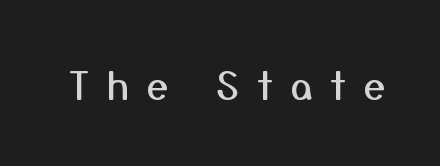
{"serif": "no", "italic": "no", "width": "normal", "stroke_contrast": "medium", "x_height": "medium", "monospaced": "no", "underline": "no", "letter_spacing": "wide", "letter_spacing_em": 0.46, "glyph_px": 38}
